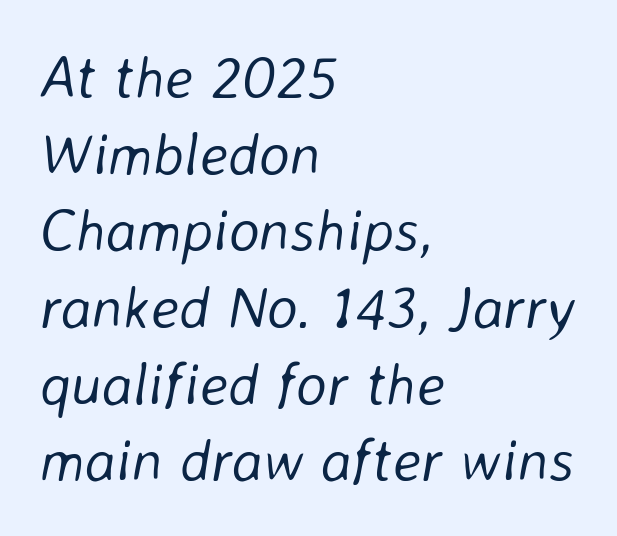
Q: Is the text bold? A: No.
Q: Is the text italic (slanted)? A: Yes, it leans right by about 8 degrees.
Q: Is the text underlined? A: No.
Q: How is the paragraph aligned? A: Left-aligned.
Q: Is the spacing between letters normal or unusually wide? A: Normal.
Q: Is the spacing between lines tight, normal or loose? A: Normal.
Q: Width (condensed, normal, or wide)? A: Normal.
Q: Stroke contrast? A: Low.
Q: x-height? A: Medium.
Q: Monospaced? A: No.
